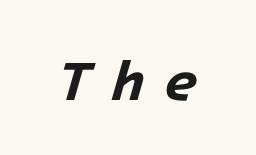
The image shows 56 px bold type, italic (leaning right), monospaced; set unusually wide letter spacing (+0.34 em), not underlined; low stroke contrast and a medium x-height.
